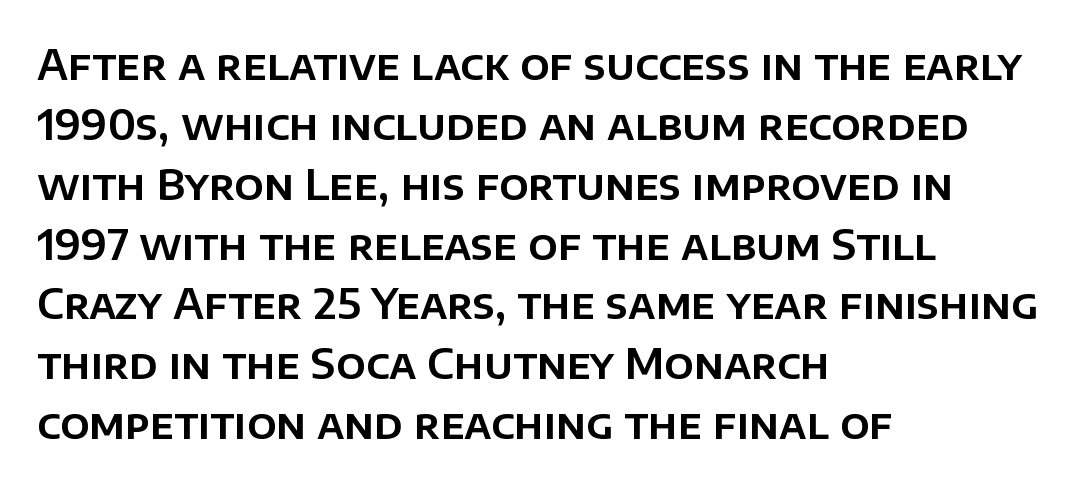
These lines stack with their left ends in a neat column. These lines are composed in type without serifs. Is there much room between lines? A standard amount, neither cramped nor airy. Characters follow at the spacing the type designer built in. Note the varied advance widths — an 'i' is clearly narrower than an 'm'.
